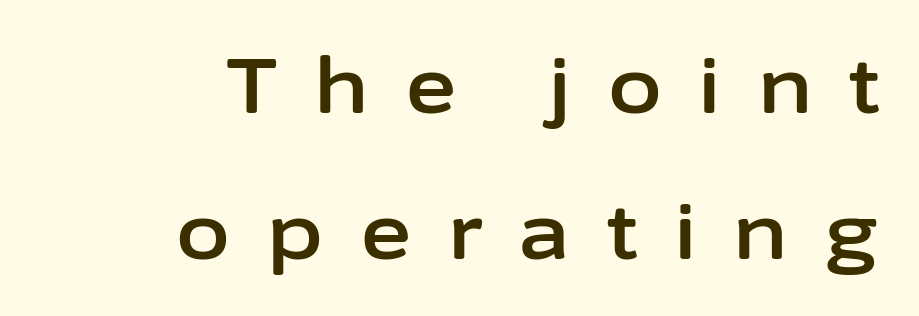
{"serif": "no", "italic": "no", "width": "normal", "stroke_contrast": "low", "x_height": "medium", "monospaced": "no", "underline": "no", "align": "right", "line_spacing_ratio": 1.87, "letter_spacing": "wide", "letter_spacing_em": 0.47, "glyph_px": 78}
